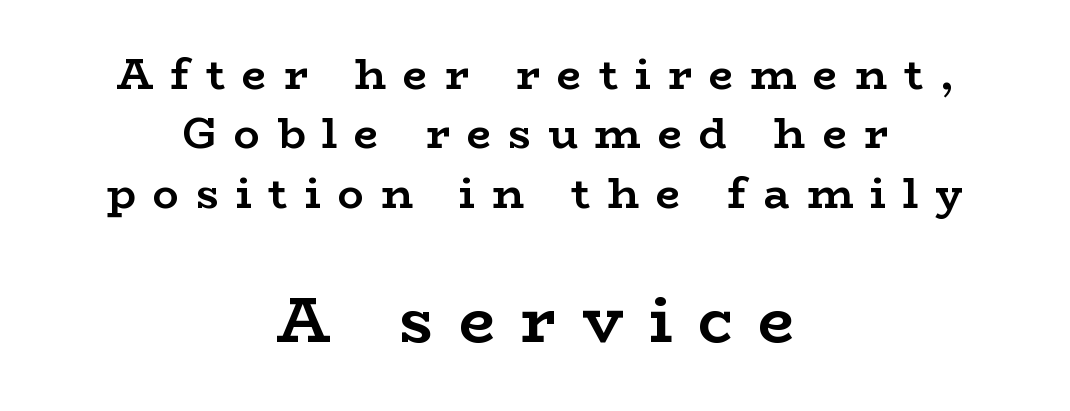
{"serif": "yes", "italic": "no", "bold": "yes", "weight": "semibold", "width": "wide", "stroke_contrast": "low", "x_height": "medium", "monospaced": "no", "underline": "no", "align": "center", "line_spacing": "normal", "line_spacing_ratio": 1.38, "letter_spacing": "wide", "letter_spacing_em": 0.4, "larger_block": "second", "size_ratio": 1.49, "glyph_px": 64}
